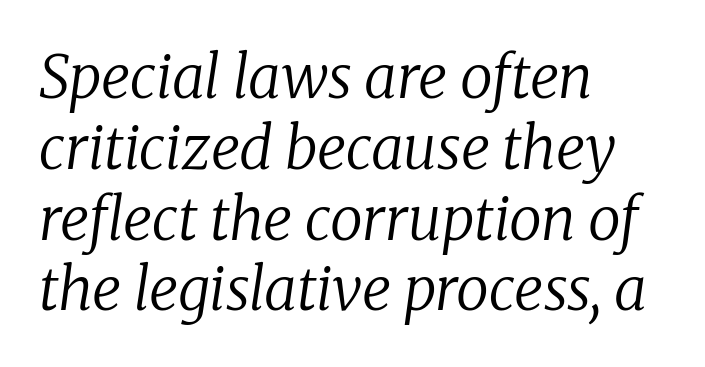
Q: Is the text bold? A: No.
Q: Is the text italic (slanted)? A: Yes, it leans right by about 8 degrees.
Q: Is the typeface a serif or a sans-serif typeface? A: Serif.
Q: Is the text underlined? A: No.
Q: How is the paragraph aligned? A: Left-aligned.
Q: Is the spacing between letters normal or unusually wide? A: Normal.
Q: Width (condensed, normal, or wide)? A: Normal.
Q: Stroke contrast? A: Low.
Q: x-height? A: Medium.
Q: Monospaced? A: No.
